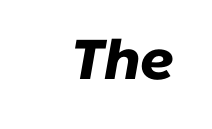
The image shows 56 px heavy type, italic (leaning right); set normal letter spacing, not underlined; low stroke contrast and a medium x-height.
